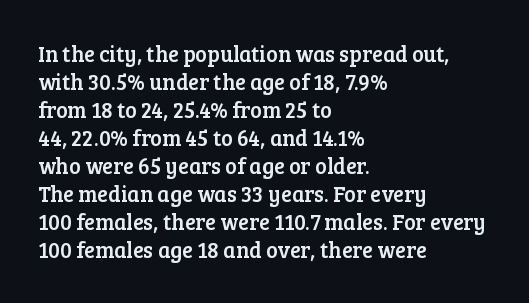
{"italic": "no", "underline": "no", "align": "left", "line_spacing": "normal", "line_spacing_ratio": 1.27, "letter_spacing": "normal", "letter_spacing_em": 0.0, "glyph_px": 22}
